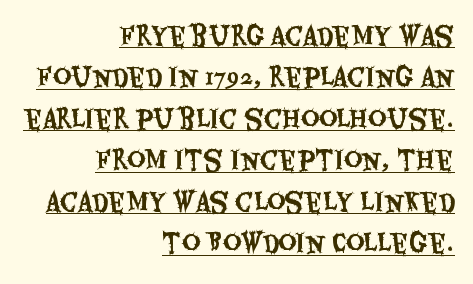
Q: Is the text italic (slanted)? A: No, it is upright.
Q: Is the text underlined? A: Yes.
Q: How is the paragraph aligned? A: Right-aligned.
Q: Is the spacing between letters normal or unusually wide? A: Normal.
Q: Is the spacing between lines tight, normal or loose? A: Normal.
